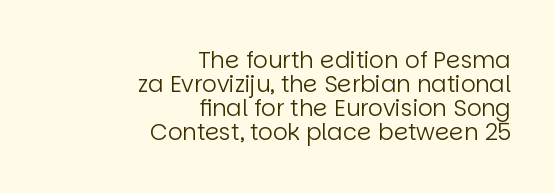
{"italic": "no", "bold": "no", "underline": "no", "align": "right", "line_spacing": "tight", "line_spacing_ratio": 1.05, "letter_spacing": "normal", "letter_spacing_em": 0.0, "glyph_px": 23}
